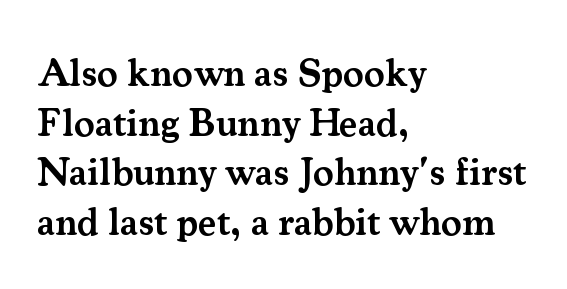
{"serif": "yes", "italic": "no", "bold": "semi", "weight": "semibold", "width": "normal", "stroke_contrast": "medium", "x_height": "small", "monospaced": "no", "underline": "no", "align": "left", "line_spacing": "normal", "line_spacing_ratio": 1.27, "letter_spacing": "normal", "letter_spacing_em": 0.0, "glyph_px": 39}
